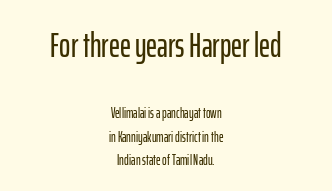
Q: Is the text italic (slanted)? A: No, it is upright.
Q: Is the typeface a serif or a sans-serif typeface? A: Sans-serif.
Q: Is the text underlined? A: No.
Q: How is the paragraph aligned? A: Centered.
Q: Is the spacing between letters normal or unusually wide? A: Normal.
Q: Is the spacing between lines tight, normal or loose? A: Normal.
Q: Which block of text is set in a larger size, the first (top) or the second (bottom)? A: The first (top) one.
Q: Width (condensed, normal, or wide)? A: Condensed.
Q: Stroke contrast? A: Low.
Q: x-height? A: Medium.
Q: Monospaced? A: No.
